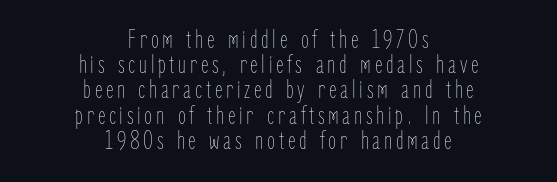
{"italic": "no", "bold": "no", "underline": "no", "align": "center", "line_spacing": "tight", "line_spacing_ratio": 0.97, "glyph_px": 26}
